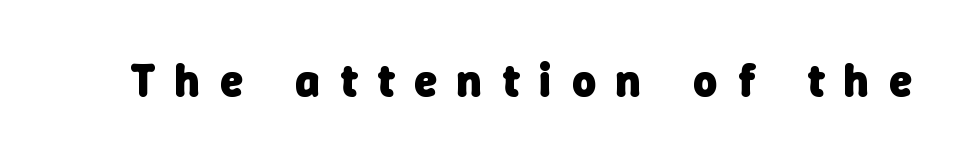
No word sits above an underline. Typesetter's note: full bold, strokes at maximum text heaviness. Grotesque or geometric, the face here clearly has no serifs. Here the glyphs are tracked loosely, breaking word shapes into spaced letters.
